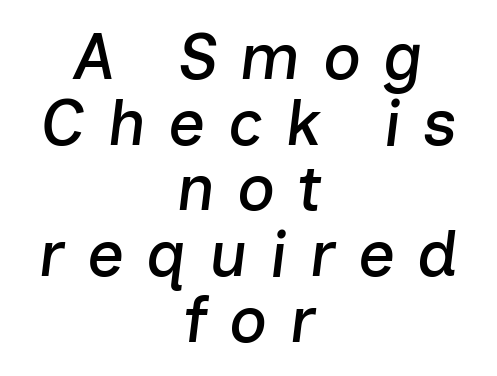
The image shows 65 px text type, italic (leaning right); set centered, tight line spacing (1.01x), unusually wide letter spacing (+0.34 em), not underlined; low stroke contrast and a medium x-height.
